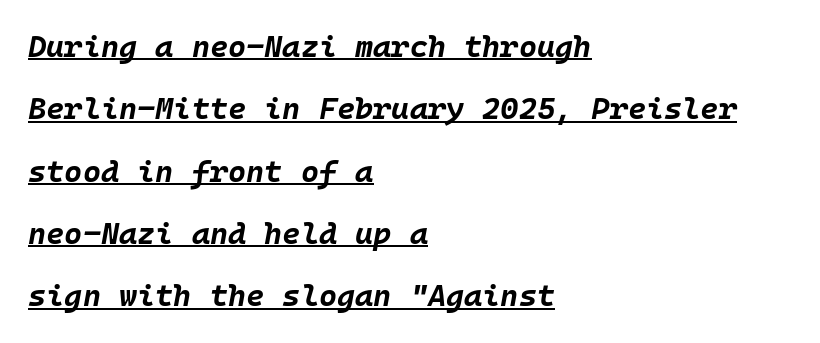
Every row of glyphs begins at an identical x-position on the left. These lines were composed using italics. Honestly, the rows look like they've been pulled way apart. Each glyph is drawn with heavy, bold strokes. Between one letter and the next there's only the usual sliver of space. Underlined type.
